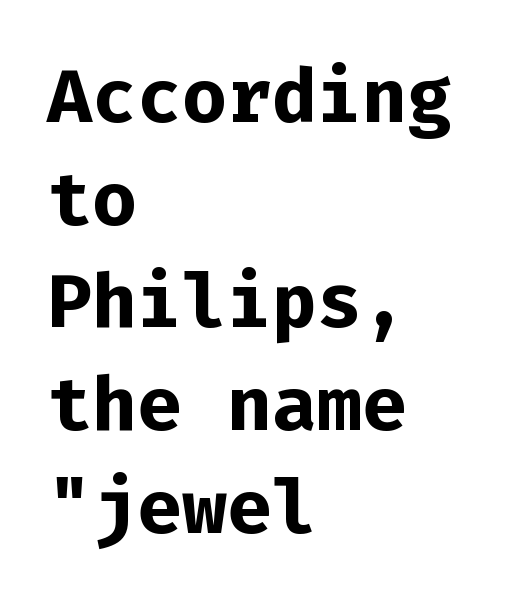
{"serif": "no", "italic": "no", "bold": "yes", "weight": "bold", "width": "normal", "stroke_contrast": "low", "x_height": "medium", "monospaced": "yes", "underline": "no", "align": "left", "line_spacing": "normal", "line_spacing_ratio": 1.37, "letter_spacing": "normal", "letter_spacing_em": 0.0, "glyph_px": 75}
